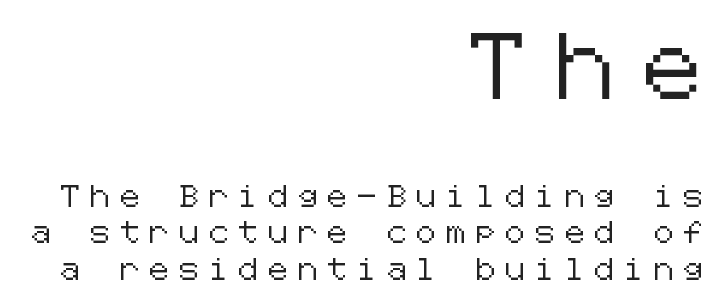
The image shows 65 px sans-serif type, upright; set right-aligned, normal line spacing (1.67x), unusually wide letter spacing (+0.46 em), not underlined; the first (top) block is 2.95x larger; low stroke contrast and a medium x-height.
